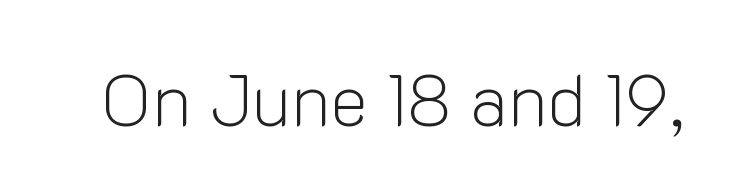
The image shows 72 px light sans-serif type, upright; set normal letter spacing, not underlined; low stroke contrast and a medium x-height.
